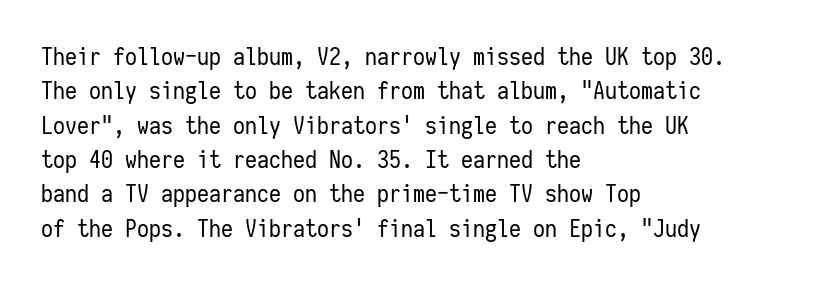
Q: Is the text bold? A: No.
Q: Is the text italic (slanted)? A: No, it is upright.
Q: Is the text underlined? A: No.
Q: How is the paragraph aligned? A: Left-aligned.
Q: Is the spacing between letters normal or unusually wide? A: Normal.
Q: Is the spacing between lines tight, normal or loose? A: Normal.
